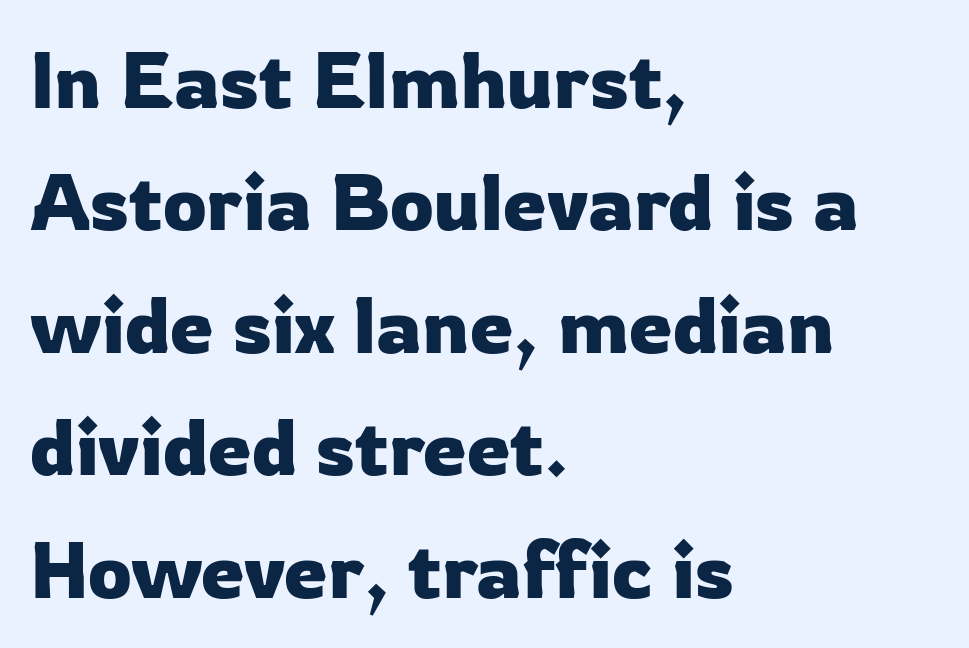
{"serif": "no", "italic": "no", "width": "normal", "stroke_contrast": "low", "x_height": "medium", "monospaced": "no", "underline": "no", "align": "left", "line_spacing": "normal", "line_spacing_ratio": 1.57, "letter_spacing": "normal", "letter_spacing_em": 0.0, "glyph_px": 78}
